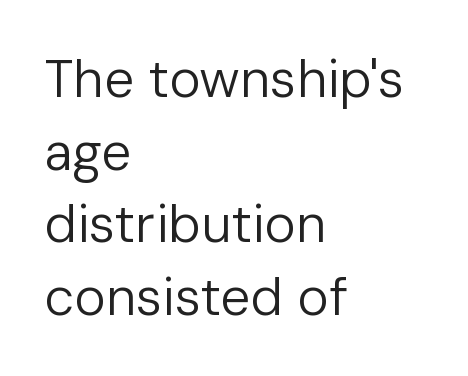
Grotesque or geometric, the face here clearly has no serifs. Letters rest on an invisible, unmarked baseline. Baseline-to-baseline distance is the conventional proportion of letter height. This rendering uses left alignment, leaving the right contour irregular.
